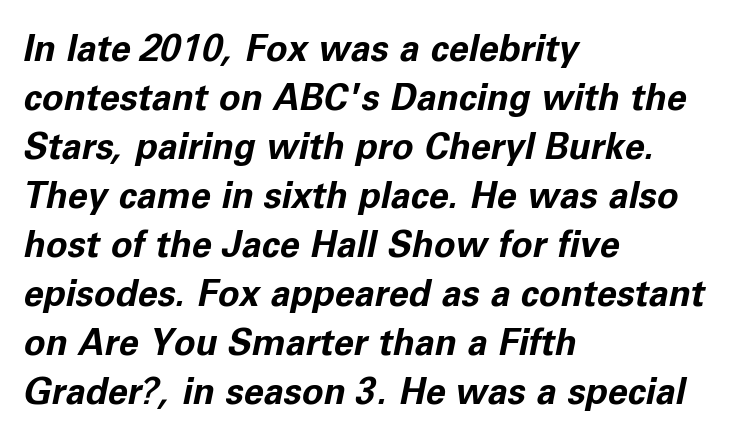
{"italic": "yes", "lean": "right", "slant_degrees": 11, "bold": "yes", "weight": "bold", "width": "normal", "stroke_contrast": "low", "x_height": "medium", "monospaced": "no", "underline": "no", "align": "left", "line_spacing": "normal", "line_spacing_ratio": 1.36, "letter_spacing": "normal", "letter_spacing_em": 0.0, "glyph_px": 36}
